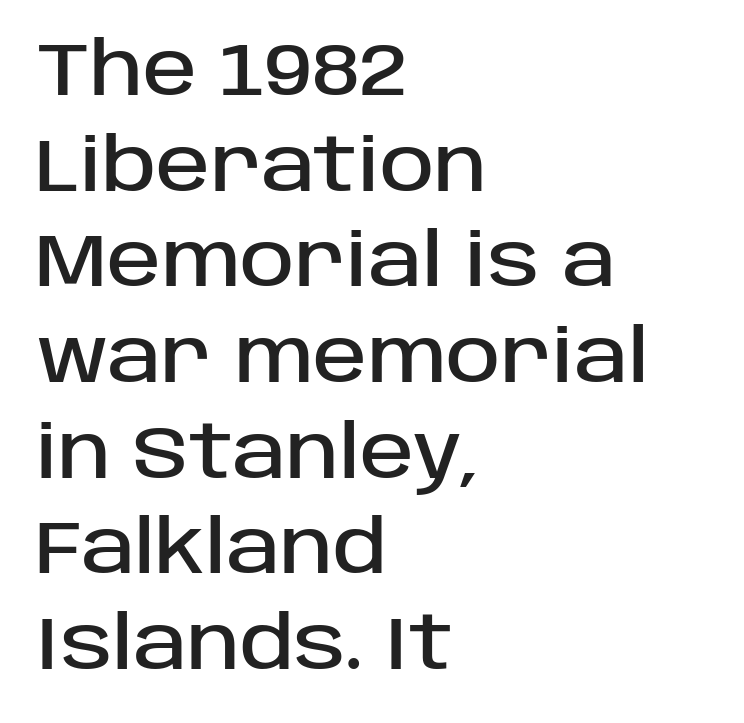
The image shows 73 px sans-serif type, upright; set left-aligned, normal line spacing (1.31x), normal letter spacing, not underlined; low stroke contrast and a large x-height.
